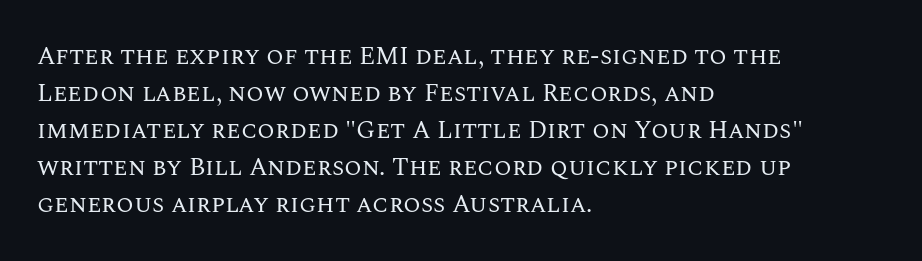
{"italic": "no", "bold": "no", "underline": "no", "align": "left", "line_spacing": "normal", "line_spacing_ratio": 1.48, "letter_spacing": "normal", "letter_spacing_em": 0.0, "glyph_px": 25}
